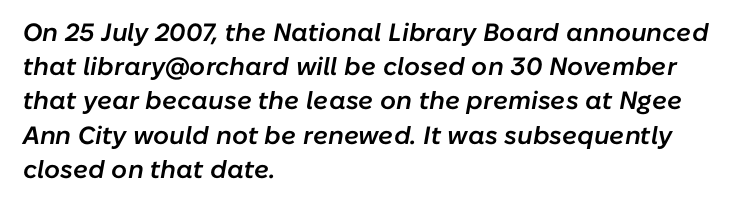
Q: Is the text bold? A: Semi-bold.
Q: Is the text italic (slanted)? A: Yes, it leans right by about 10 degrees.
Q: Is the text underlined? A: No.
Q: How is the paragraph aligned? A: Left-aligned.
Q: Is the spacing between letters normal or unusually wide? A: Normal.
Q: Is the spacing between lines tight, normal or loose? A: Normal.
